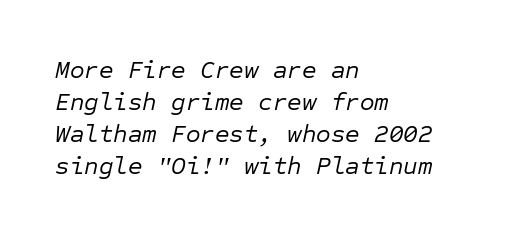
The font sits on the lighter half of the weight spectrum, regular included. Compared with typical paragraphs, the rows here are spaced about the same. All the whitespace from short lines collects on the right. Students, note that the glyphs here touch the page at normal intervals.
